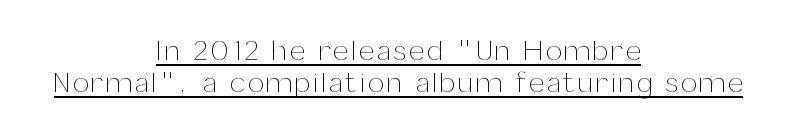
Q: Is the text bold? A: No.
Q: Is the text italic (slanted)? A: No, it is upright.
Q: Is the text underlined? A: Yes.
Q: How is the paragraph aligned? A: Centered.
Q: Width (condensed, normal, or wide)? A: Normal.
Q: Stroke contrast? A: Medium.
Q: x-height? A: Medium.
Q: Monospaced? A: No.
